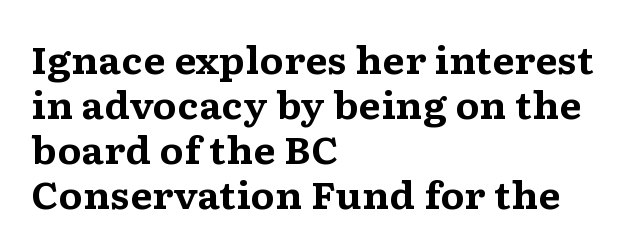
Q: Is the text bold? A: Yes.
Q: Is the text italic (slanted)? A: No, it is upright.
Q: Is the typeface a serif or a sans-serif typeface? A: Serif.
Q: Is the text underlined? A: No.
Q: How is the paragraph aligned? A: Left-aligned.
Q: Is the spacing between letters normal or unusually wide? A: Normal.
Q: Is the spacing between lines tight, normal or loose? A: Normal.
Q: Width (condensed, normal, or wide)? A: Wide.
Q: Stroke contrast? A: Medium.
Q: x-height? A: Medium.
Q: Monospaced? A: No.
